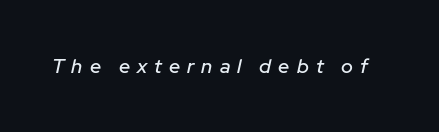
{"italic": "yes", "lean": "right", "slant_degrees": 12, "underline": "no", "letter_spacing": "wide", "letter_spacing_em": 0.35, "glyph_px": 20}
